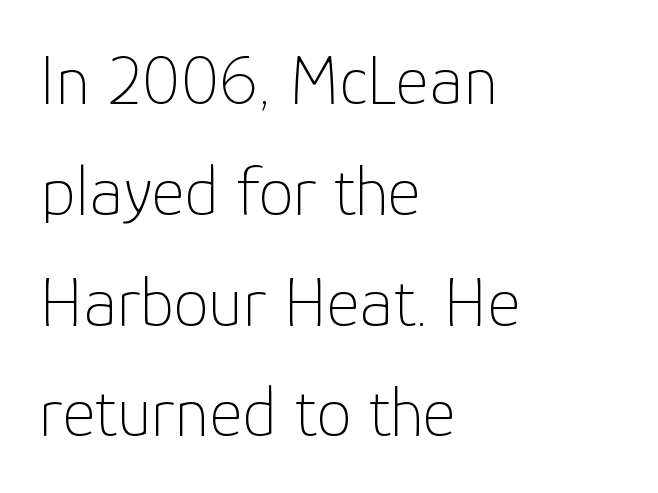
Q: Is the text bold? A: No.
Q: Is the text italic (slanted)? A: No, it is upright.
Q: Is the typeface a serif or a sans-serif typeface? A: Sans-serif.
Q: Is the text underlined? A: No.
Q: How is the paragraph aligned? A: Left-aligned.
Q: Is the spacing between letters normal or unusually wide? A: Normal.
Q: Is the spacing between lines tight, normal or loose? A: Normal.
Q: Width (condensed, normal, or wide)? A: Normal.
Q: Stroke contrast? A: Low.
Q: x-height? A: Medium.
Q: Monospaced? A: No.
